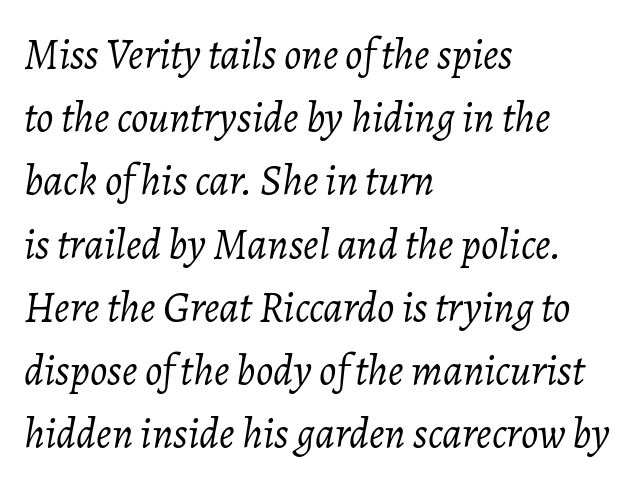
{"italic": "yes", "lean": "right", "slant_degrees": 7, "bold": "no", "weight": "light", "width": "normal", "stroke_contrast": "low", "x_height": "medium", "monospaced": "no", "underline": "no", "align": "left", "line_spacing": "normal", "line_spacing_ratio": 1.47, "letter_spacing": "normal", "letter_spacing_em": 0.0, "glyph_px": 43}
